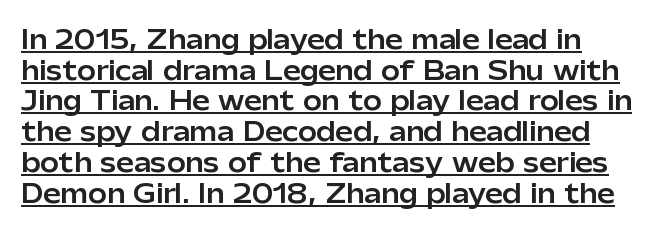
Q: Is the text italic (slanted)? A: No, it is upright.
Q: Is the text underlined? A: Yes.
Q: How is the paragraph aligned? A: Left-aligned.
Q: Is the spacing between letters normal or unusually wide? A: Normal.
